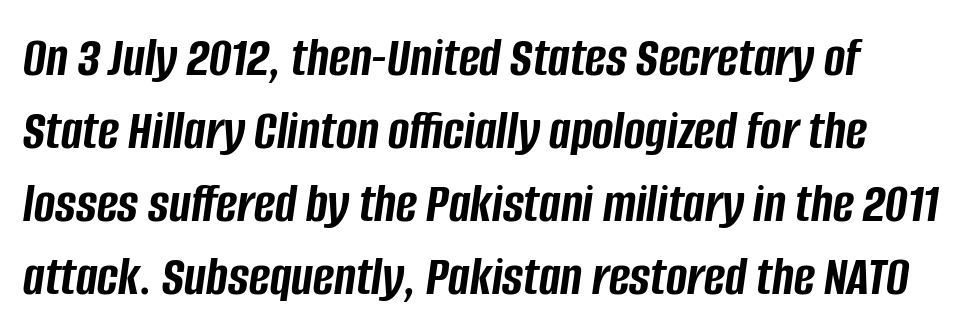
{"italic": "yes", "lean": "right", "slant_degrees": 8, "bold": "yes", "weight": "semibold", "width": "condensed", "stroke_contrast": "low", "x_height": "large", "monospaced": "no", "underline": "no", "line_spacing": "normal", "line_spacing_ratio": 1.28, "letter_spacing": "normal", "letter_spacing_em": 0.0, "glyph_px": 57}
